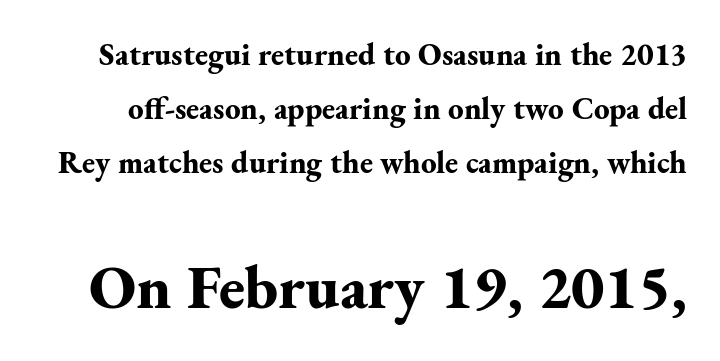
Q: Is the text bold? A: Yes.
Q: Is the text italic (slanted)? A: No, it is upright.
Q: Is the typeface a serif or a sans-serif typeface? A: Serif.
Q: Is the text underlined? A: No.
Q: Is the spacing between letters normal or unusually wide? A: Normal.
Q: Which block of text is set in a larger size, the first (top) or the second (bottom)? A: The second (bottom) one.
Q: Width (condensed, normal, or wide)? A: Normal.
Q: Stroke contrast? A: Medium.
Q: x-height? A: Small.
Q: Monospaced? A: No.
